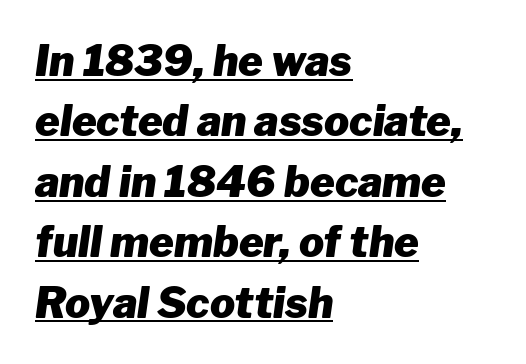
The image shows 42 px heavy type, italic (leaning right); set left-aligned, normal line spacing (1.44x), normal letter spacing, underlined; low stroke contrast and a medium x-height.
